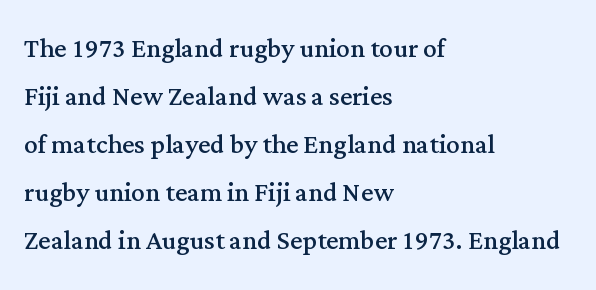
{"serif": "yes", "italic": "no", "bold": "no", "weight": "regular", "width": "normal", "stroke_contrast": "medium", "x_height": "medium", "monospaced": "no", "underline": "no", "align": "left", "line_spacing": "normal", "line_spacing_ratio": 1.41, "letter_spacing": "normal", "letter_spacing_em": 0.0, "glyph_px": 34}
